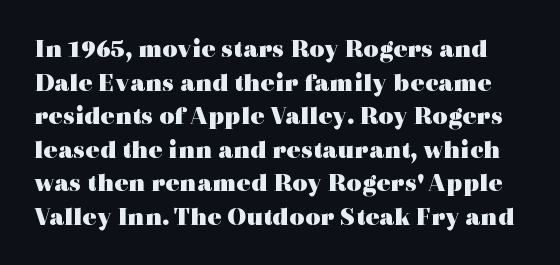
The image shows 26 px bold type, upright; set normal line spacing (1.29x), normal letter spacing, not underlined.
